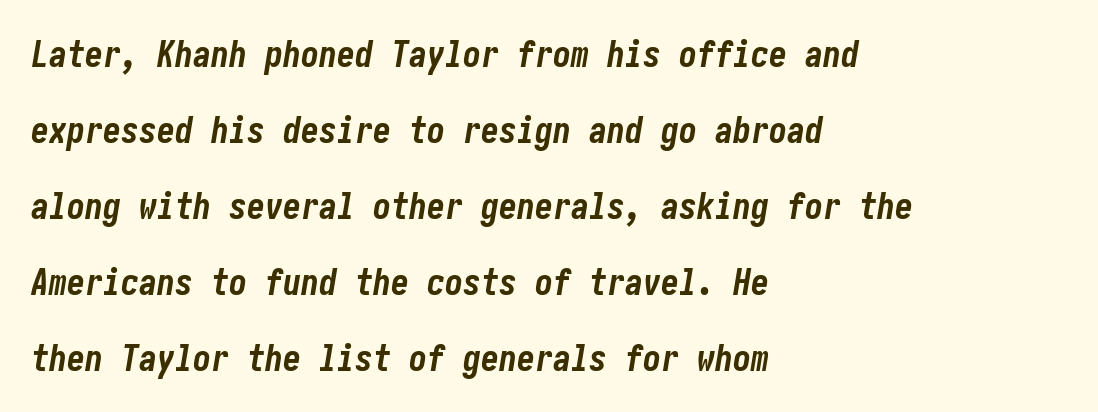
{"italic": "yes", "lean": "right", "slant_degrees": 10, "bold": "yes", "weight": "bold", "width": "condensed", "stroke_contrast": "low", "x_height": "medium", "underline": "no", "align": "left", "line_spacing": "loose", "line_spacing_ratio": 2.11, "letter_spacing": "normal", "letter_spacing_em": 0.0, "glyph_px": 36}
